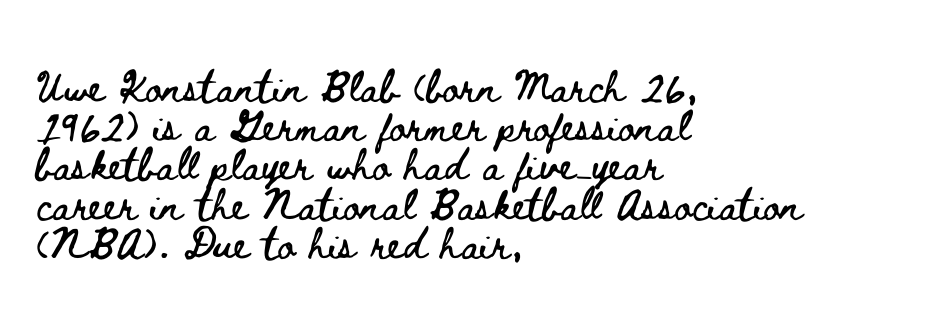
{"width": "wide", "stroke_contrast": "low", "x_height": "small", "monospaced": "no", "underline": "no", "align": "left", "line_spacing": "tight", "line_spacing_ratio": 0.98, "letter_spacing": "normal", "letter_spacing_em": 0.0, "glyph_px": 40}
